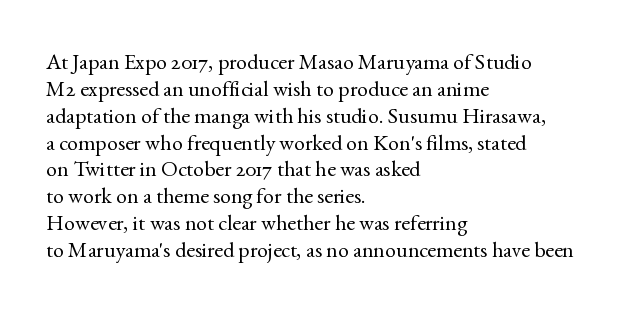
The image shows 22 px text type, upright; set left-aligned, line spacing 1.22x, normal letter spacing, not underlined.
